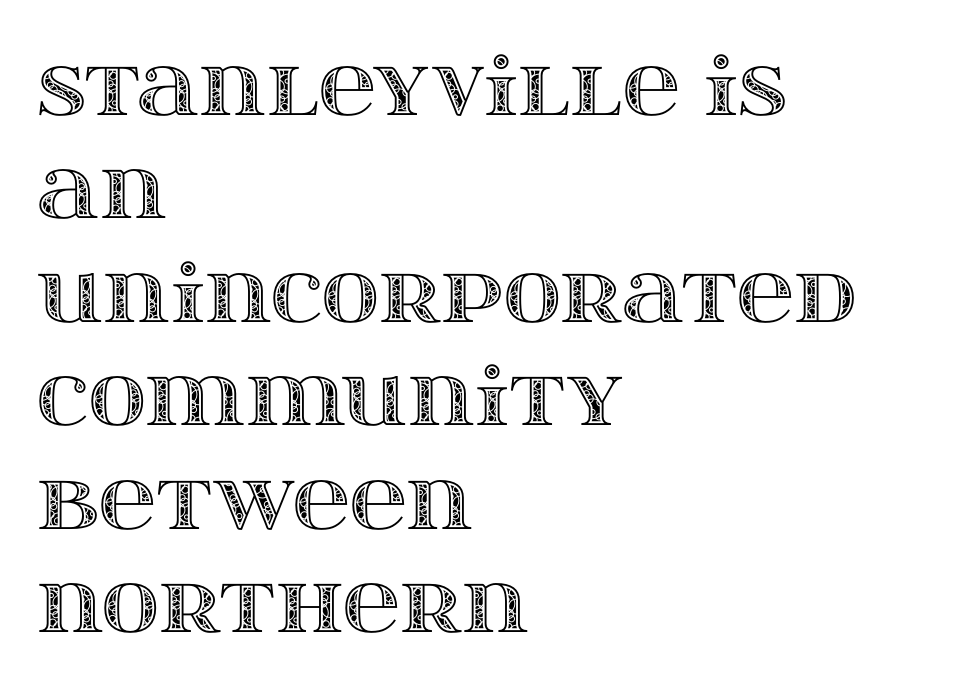
Words float on clear page, feet unadorned. You could not count columns in this text — the font is proportionally spaced. These lines stack with their left ends in a neat column. Posture: upright roman. The block of text has a typical density, with ordinary space between rows.
